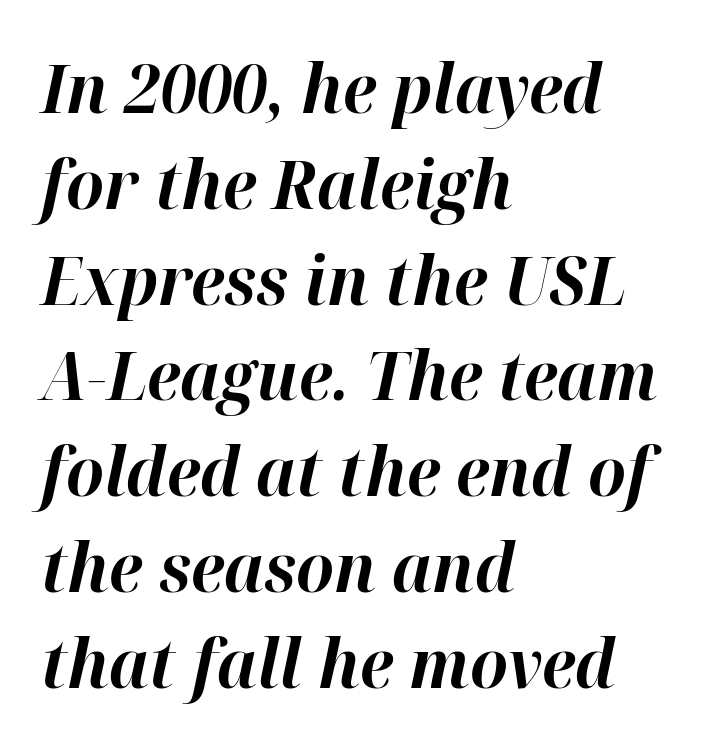
Notice how descenders clear the ascenders below comfortably — that's standard leading. Emphasis by weight is at full strength: bold. The glyphs are unaccompanied by any horizontal stroke below them. These lines are rendered in a variable-pitch font.
